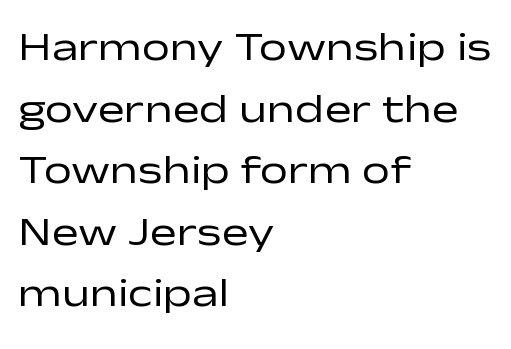
The image shows 40 px regular-weight, wide sans-serif type, upright; set left-aligned, normal line spacing (1.54x), normal letter spacing, not underlined; low stroke contrast and a medium x-height.
